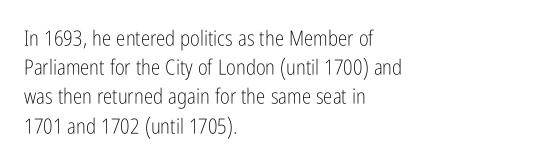
{"italic": "no", "bold": "no", "underline": "no", "align": "left", "line_spacing": "normal", "line_spacing_ratio": 1.39, "letter_spacing": "normal", "letter_spacing_em": 0.0, "glyph_px": 21}
